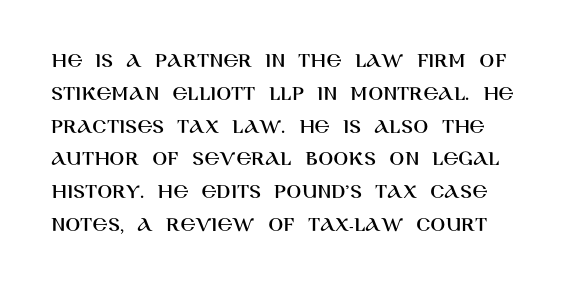
Q: Is the text italic (slanted)? A: No, it is upright.
Q: Is the text underlined? A: No.
Q: Is the spacing between letters normal or unusually wide? A: Normal.
Q: Is the spacing between lines tight, normal or loose? A: Normal.
